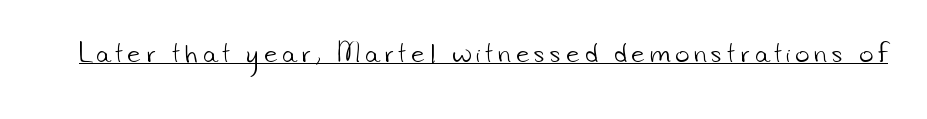
{"bold": "no", "underline": "yes", "letter_spacing": "wide", "letter_spacing_em": 0.21, "glyph_px": 24}
